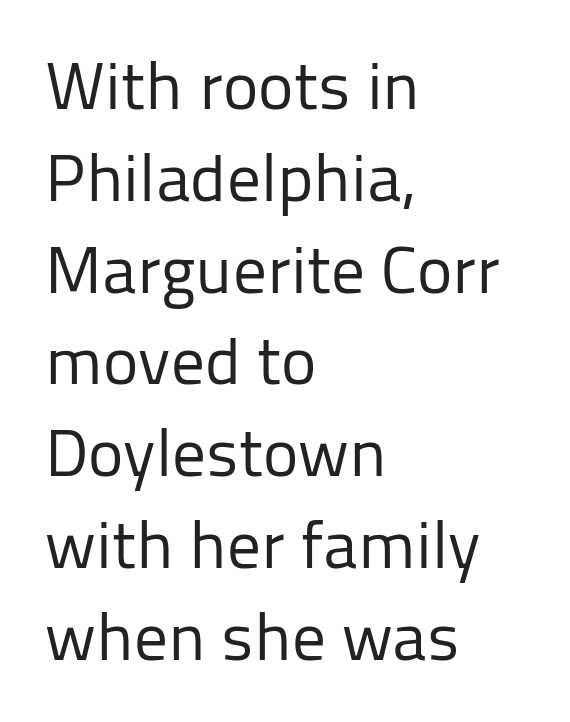
{"serif": "no", "italic": "no", "bold": "no", "weight": "regular", "width": "normal", "stroke_contrast": "low", "x_height": "medium", "monospaced": "no", "underline": "no", "align": "left", "line_spacing": "normal", "line_spacing_ratio": 1.37, "letter_spacing": "normal", "letter_spacing_em": 0.0, "glyph_px": 67}
